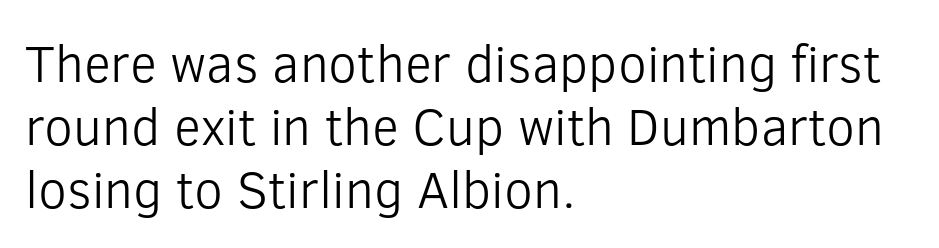
{"serif": "no", "italic": "no", "bold": "no", "weight": "light", "width": "normal", "stroke_contrast": "low", "x_height": "medium", "monospaced": "no", "underline": "no", "align": "left", "line_spacing_ratio": 1.21, "letter_spacing": "normal", "letter_spacing_em": 0.0, "glyph_px": 52}
